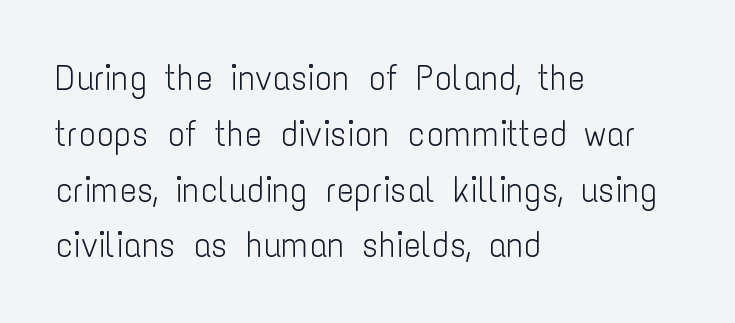
{"serif": "no", "italic": "no", "bold": "no", "weight": "light", "width": "condensed", "stroke_contrast": "low", "x_height": "medium", "monospaced": "no", "underline": "no", "align": "left", "line_spacing": "normal", "line_spacing_ratio": 1.55, "letter_spacing": "normal", "letter_spacing_em": 0.0, "glyph_px": 36}
